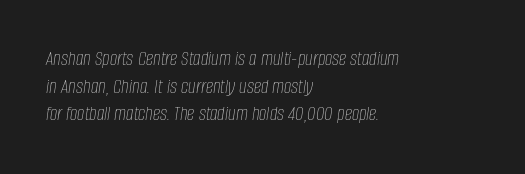
{"italic": "yes", "lean": "right", "slant_degrees": 8, "bold": "no", "underline": "no", "align": "left", "line_spacing": "normal", "line_spacing_ratio": 1.31, "letter_spacing": "normal", "letter_spacing_em": 0.0, "glyph_px": 21}
